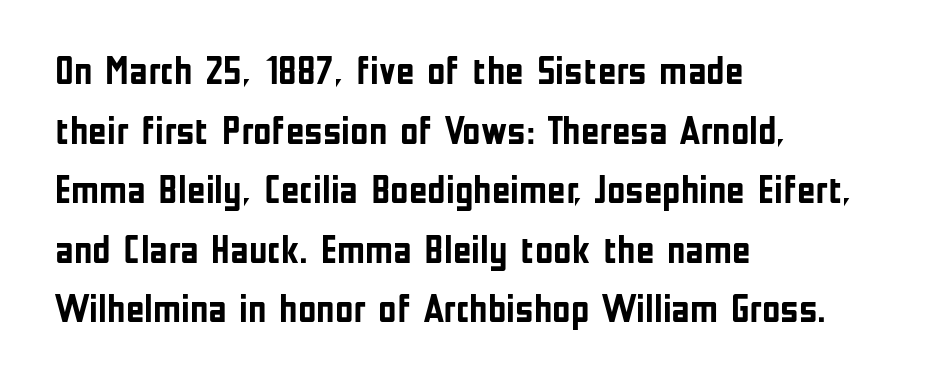
Q: Is the text bold? A: Yes.
Q: Is the text italic (slanted)? A: No, it is upright.
Q: Is the typeface a serif or a sans-serif typeface? A: Sans-serif.
Q: Is the text underlined? A: No.
Q: How is the paragraph aligned? A: Left-aligned.
Q: Is the spacing between letters normal or unusually wide? A: Normal.
Q: Is the spacing between lines tight, normal or loose? A: Normal.
Q: Width (condensed, normal, or wide)? A: Condensed.
Q: Stroke contrast? A: Low.
Q: x-height? A: Medium.
Q: Monospaced? A: No.
